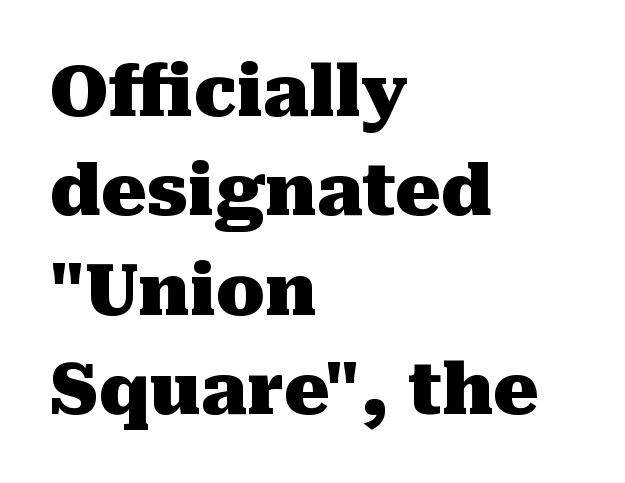
The image shows 71 px heavy serif type, upright; set left-aligned, normal line spacing (1.4x), normal letter spacing, not underlined; medium stroke contrast and a medium x-height.
